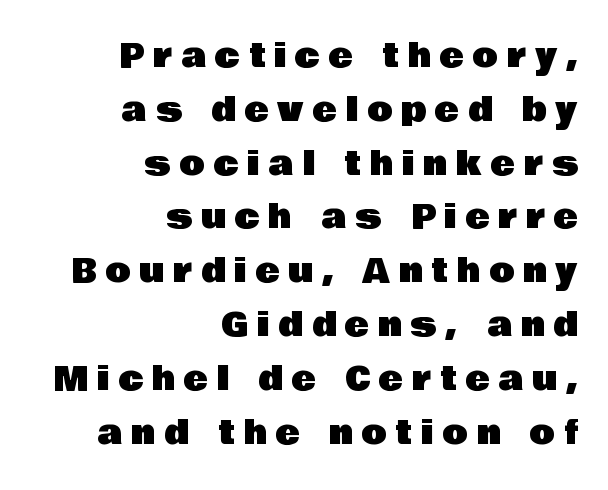
The image shows 33 px sans-serif type, upright; set right-aligned, normal line spacing (1.63x), unusually wide letter spacing (+0.27 em), not underlined; low stroke contrast and a large x-height.
